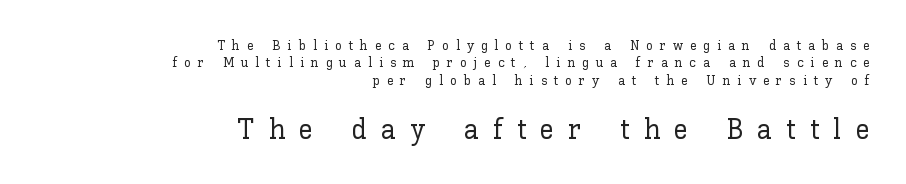
The image shows 29 px text type, upright; set right-aligned, line spacing 1.24x, unusually wide letter spacing (+0.48 em), not underlined; the second (bottom) block is 2.07x larger; low stroke contrast and a medium x-height.
